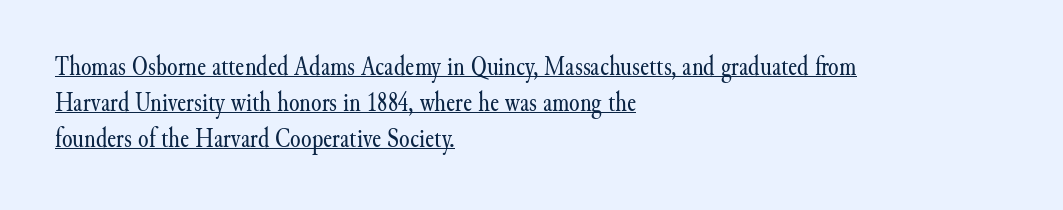
{"italic": "no", "bold": "no", "underline": "yes", "align": "left", "line_spacing": "normal", "line_spacing_ratio": 1.33, "letter_spacing": "normal", "letter_spacing_em": 0.0, "glyph_px": 27}
